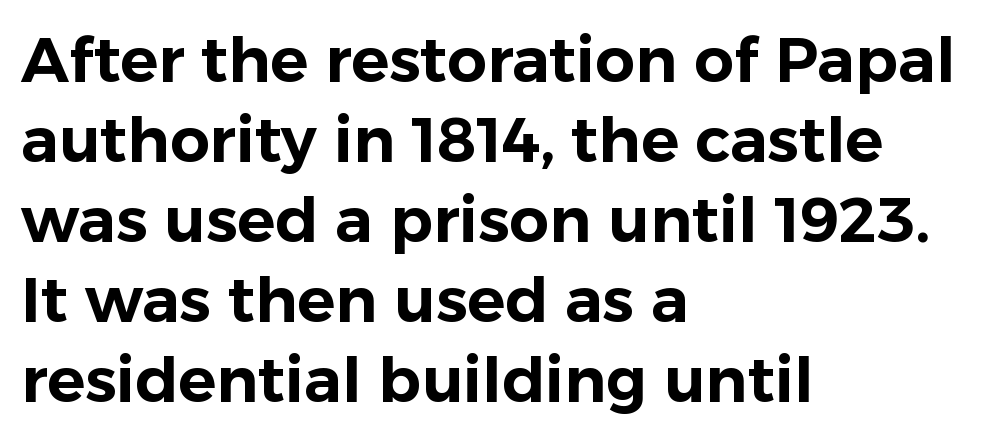
Leading matches the norm, producing a regular column. The axis of the letterforms is exactly vertical. Letter spacing: default. Nobody drew a line under any word here. Layout note: lines flush left.
